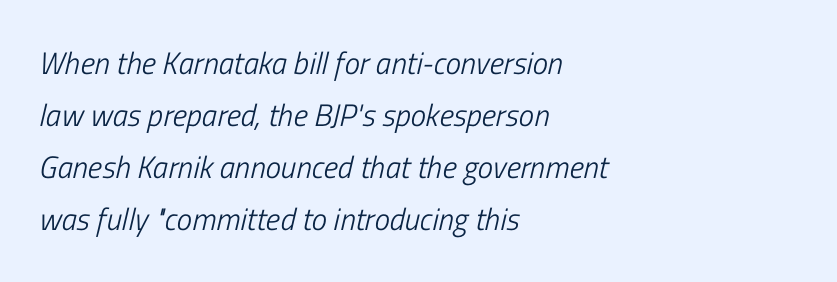
{"italic": "yes", "lean": "right", "slant_degrees": 13, "bold": "no", "weight": "light", "width": "condensed", "stroke_contrast": "low", "x_height": "medium", "monospaced": "no", "underline": "no", "align": "left", "line_spacing": "normal", "line_spacing_ratio": 1.68, "letter_spacing": "normal", "letter_spacing_em": 0.0, "glyph_px": 31}
